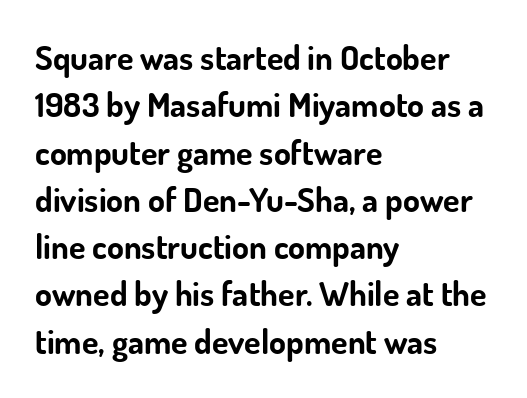
{"serif": "no", "italic": "no", "bold": "yes", "weight": "bold", "width": "normal", "stroke_contrast": "low", "x_height": "small", "monospaced": "no", "underline": "no", "align": "left", "line_spacing": "normal", "line_spacing_ratio": 1.39, "letter_spacing": "normal", "letter_spacing_em": 0.0, "glyph_px": 34}
